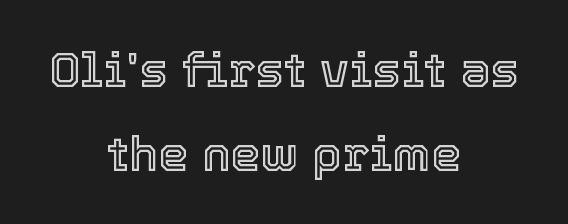
The image shows 48 px text type, upright; set centered, line spacing 1.75x, normal letter spacing, not underlined; a medium x-height.
